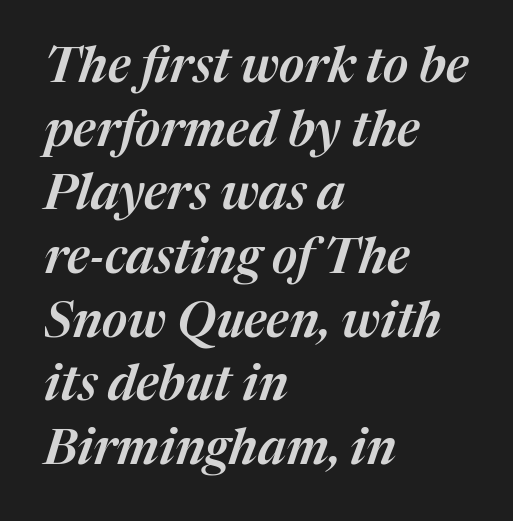
{"italic": "yes", "lean": "right", "slant_degrees": 17, "width": "normal", "stroke_contrast": "medium", "x_height": "medium", "monospaced": "no", "underline": "no", "align": "left", "line_spacing": "normal", "line_spacing_ratio": 1.3, "letter_spacing": "normal", "letter_spacing_em": 0.0, "glyph_px": 49}
